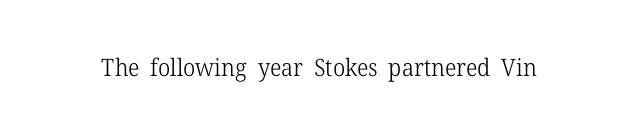
{"italic": "no", "bold": "no", "underline": "no", "letter_spacing": "normal", "letter_spacing_em": 0.0, "glyph_px": 24}
